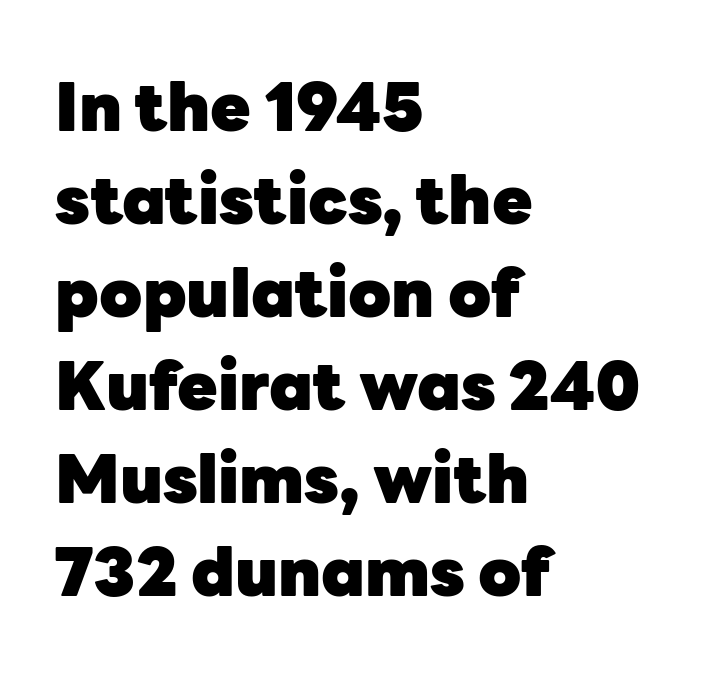
The image shows 66 px heavy sans-serif type, upright; set left-aligned, normal line spacing (1.41x), normal letter spacing, not underlined; low stroke contrast and a medium x-height.
